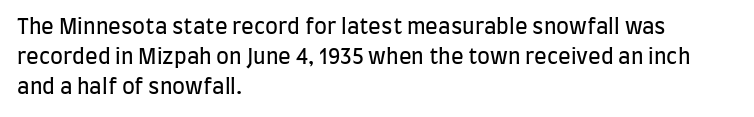
Q: Is the text bold? A: No.
Q: Is the text italic (slanted)? A: No, it is upright.
Q: Is the text underlined? A: No.
Q: How is the paragraph aligned? A: Left-aligned.
Q: Is the spacing between letters normal or unusually wide? A: Normal.
Q: Is the spacing between lines tight, normal or loose? A: Normal.
